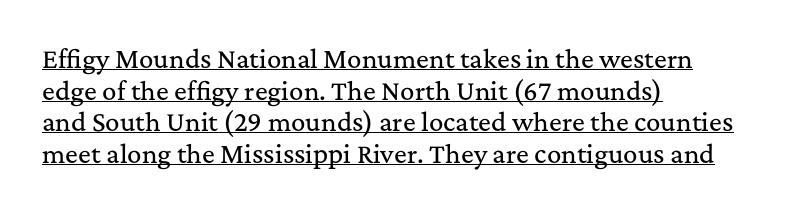
Q: Is the text italic (slanted)? A: No, it is upright.
Q: Is the text underlined? A: Yes.
Q: How is the paragraph aligned? A: Left-aligned.
Q: Is the spacing between letters normal or unusually wide? A: Normal.
Q: Is the spacing between lines tight, normal or loose? A: Normal.
